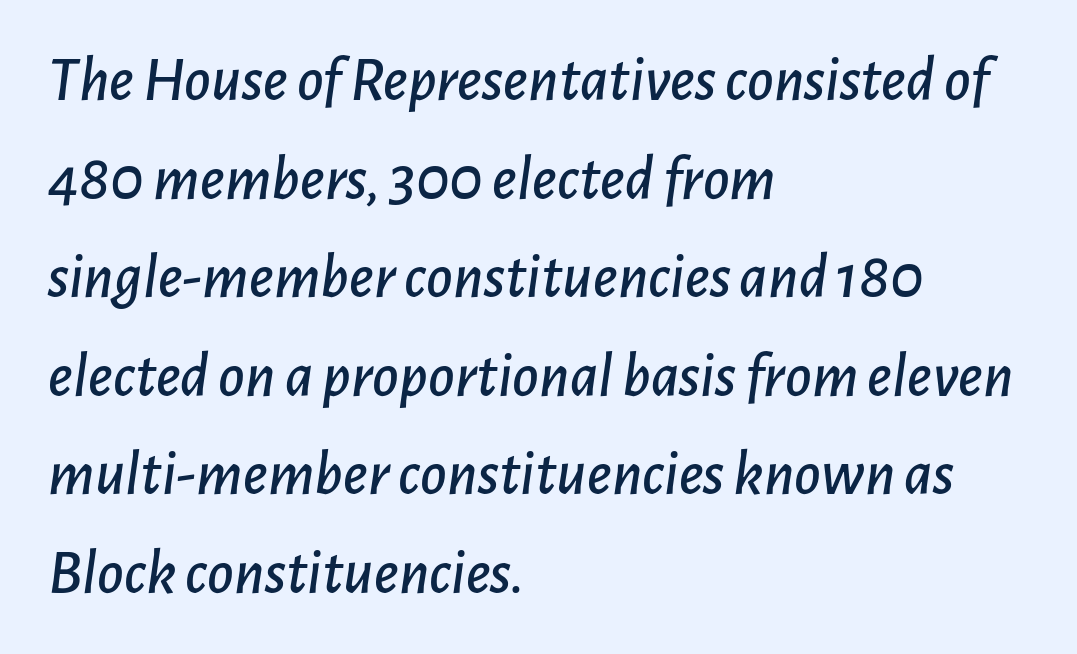
The face used here is proportionally spaced, like ordinary book or web type. Rule under the text: the space is simply empty. Honestly, the row spacing looks completely unremarkable. Here the glyphs are tracked normally, forming tight word shapes.
